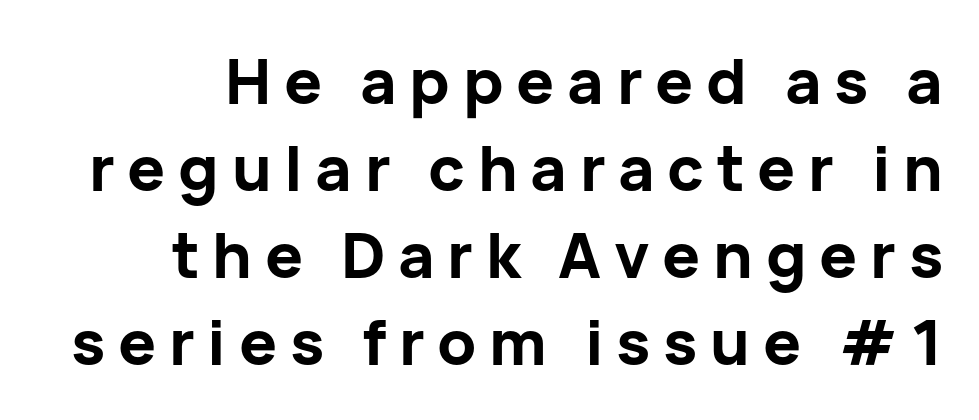
The image shows 63 px bold sans-serif type, upright; set normal line spacing (1.38x), unusually wide letter spacing (+0.2 em), not underlined; low stroke contrast and a medium x-height.
